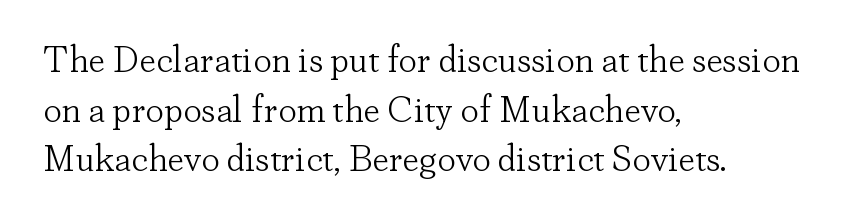
Unlike a clean sans, this face finishes its strokes with serifs. The font sits on the lighter half of the weight spectrum, regular included. Observe the ordinary spacing: letters are neighbours, not strangers. Ascenders rise straight up at ninety degrees. Teacher's note: observe the even left margin — that is flush-left alignment. Proportional: the letters do not fall into vertical columns.
